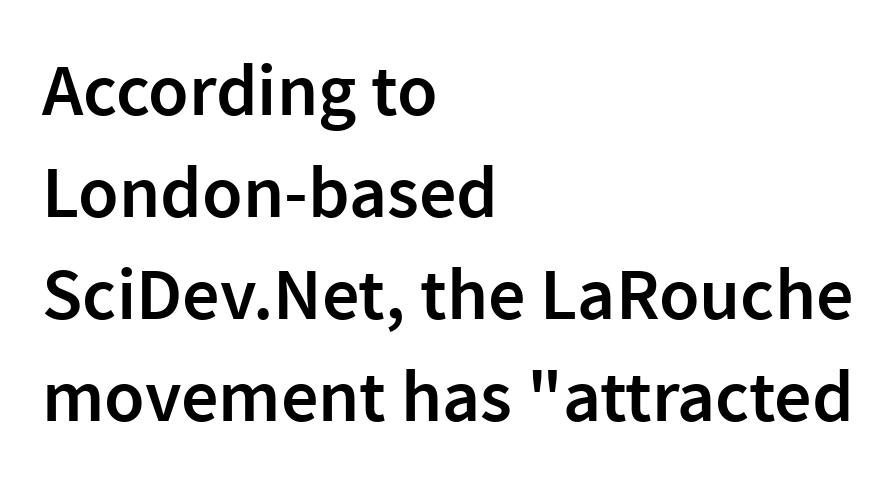
Typesetter's note: demi weight, one step under bold. The specimen omits any rule beneath the text block's lines. The lines in this sample share a left origin and differ only in where they stop. I'd call this a sans setting — the letters go barefoot. You could call the tracking neutral — neither tight nor loose.
